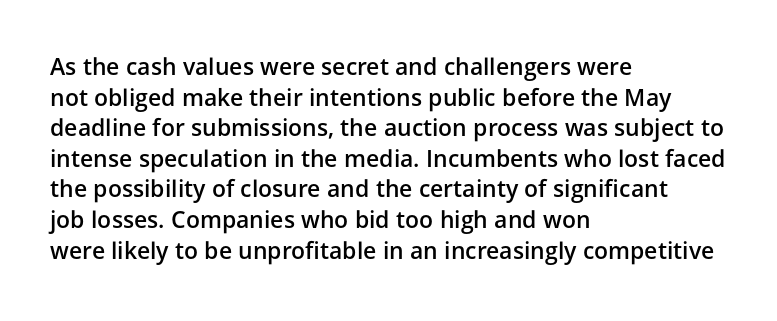
{"italic": "no", "bold": "semi", "underline": "no", "align": "left", "line_spacing": "normal", "line_spacing_ratio": 1.33, "letter_spacing": "normal", "letter_spacing_em": 0.0, "glyph_px": 23}
